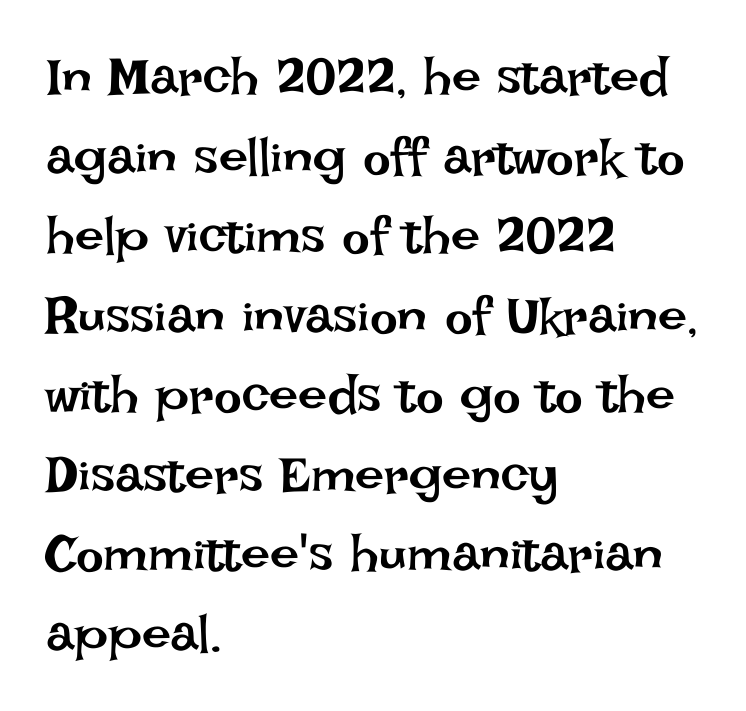
Q: Is the text bold? A: No.
Q: Is the text italic (slanted)? A: No, it is upright.
Q: Is the text underlined? A: No.
Q: How is the paragraph aligned? A: Left-aligned.
Q: Is the spacing between letters normal or unusually wide? A: Normal.
Q: Is the spacing between lines tight, normal or loose? A: Normal.
Q: Width (condensed, normal, or wide)? A: Normal.
Q: Stroke contrast? A: Low.
Q: x-height? A: Large.
Q: Monospaced? A: No.
